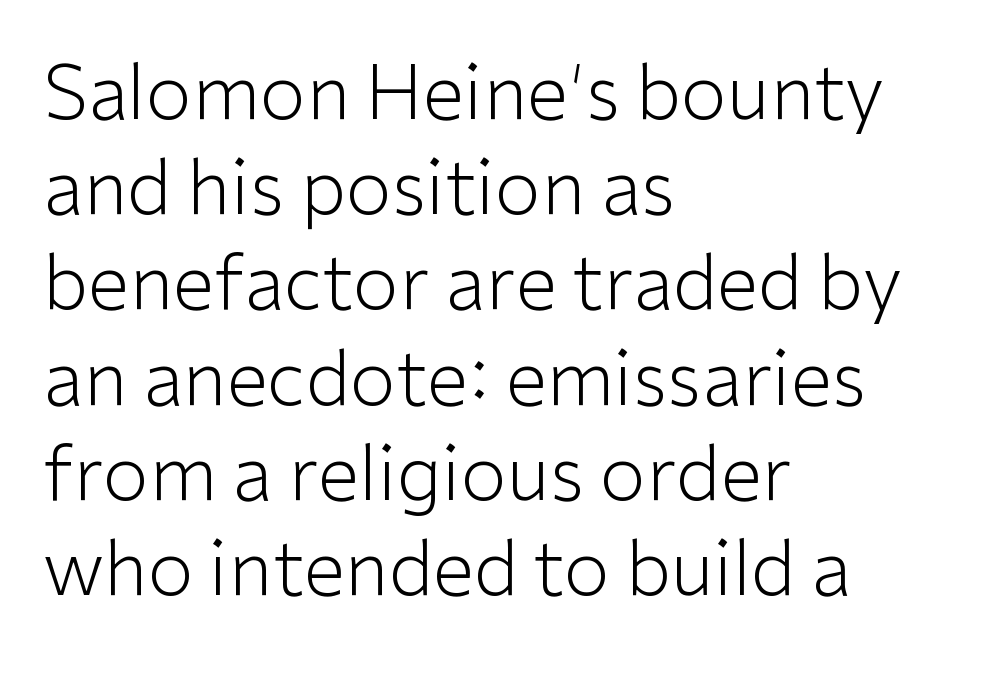
{"serif": "no", "italic": "no", "bold": "no", "weight": "light", "width": "normal", "stroke_contrast": "low", "x_height": "medium", "monospaced": "no", "underline": "no", "align": "left", "line_spacing": "normal", "line_spacing_ratio": 1.27, "letter_spacing": "normal", "letter_spacing_em": 0.0, "glyph_px": 75}
